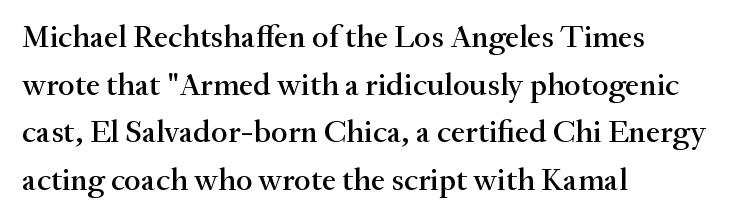
Q: Is the text italic (slanted)? A: No, it is upright.
Q: Is the typeface a serif or a sans-serif typeface? A: Serif.
Q: Is the text underlined? A: No.
Q: How is the paragraph aligned? A: Left-aligned.
Q: Is the spacing between letters normal or unusually wide? A: Normal.
Q: Is the spacing between lines tight, normal or loose? A: Normal.
Q: Width (condensed, normal, or wide)? A: Normal.
Q: Stroke contrast? A: Medium.
Q: x-height? A: Small.
Q: Monospaced? A: No.
